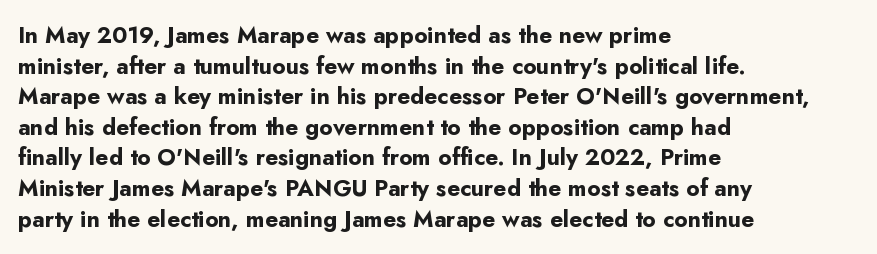
Q: Is the text bold? A: Yes.
Q: Is the text italic (slanted)? A: No, it is upright.
Q: Is the text underlined? A: No.
Q: How is the paragraph aligned? A: Left-aligned.
Q: Is the spacing between letters normal or unusually wide? A: Normal.
Q: Is the spacing between lines tight, normal or loose? A: Normal.
